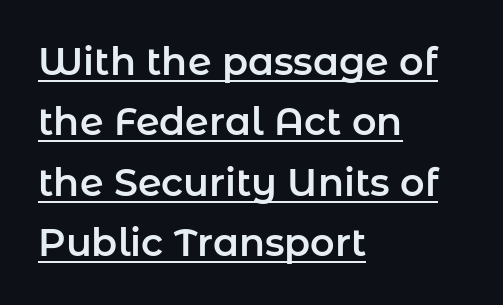
The image shows 38 px sans-serif type, upright; set left-aligned, normal line spacing (1.59x), normal letter spacing, underlined; low stroke contrast and a medium x-height.
